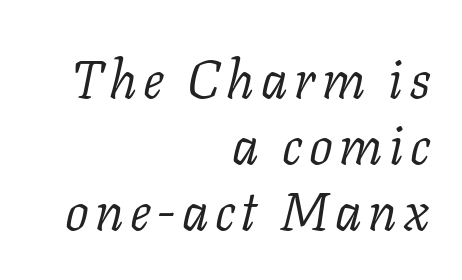
{"serif": "yes", "italic": "yes", "lean": "right", "slant_degrees": 11, "bold": "no", "weight": "light", "width": "normal", "stroke_contrast": "low", "x_height": "medium", "monospaced": "no", "underline": "no", "align": "right", "line_spacing": "normal", "line_spacing_ratio": 1.25, "glyph_px": 53}
